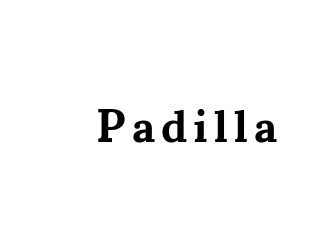
Q: Is the text bold? A: Yes.
Q: Is the text italic (slanted)? A: No, it is upright.
Q: Is the typeface a serif or a sans-serif typeface? A: Serif.
Q: Is the text underlined? A: No.
Q: Width (condensed, normal, or wide)? A: Normal.
Q: Stroke contrast? A: Medium.
Q: x-height? A: Small.
Q: Monospaced? A: No.
